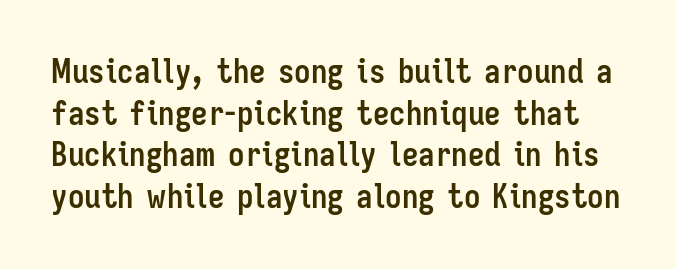
The image shows 33 px semibold, condensed sans-serif type, upright; set normal line spacing (1.26x), normal letter spacing, not underlined; low stroke contrast and a medium x-height.
